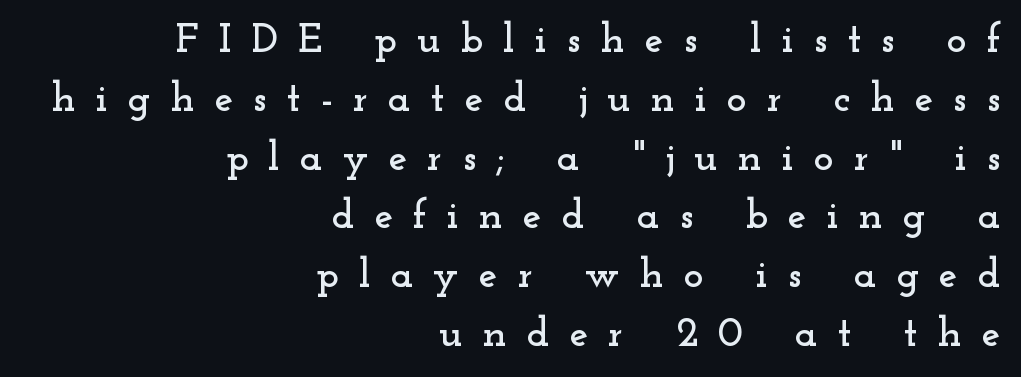
{"serif": "yes", "italic": "no", "width": "wide", "stroke_contrast": "low", "x_height": "small", "monospaced": "no", "underline": "no", "align": "right", "line_spacing": "normal", "line_spacing_ratio": 1.4, "letter_spacing": "wide", "letter_spacing_em": 0.47, "glyph_px": 42}
